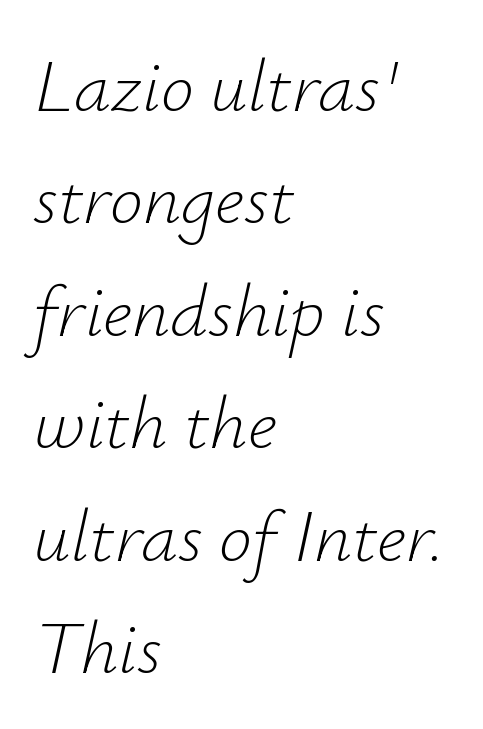
The image shows 74 px light type, italic (leaning right); set left-aligned, normal line spacing (1.52x), normal letter spacing, not underlined; low stroke contrast and a small x-height.
